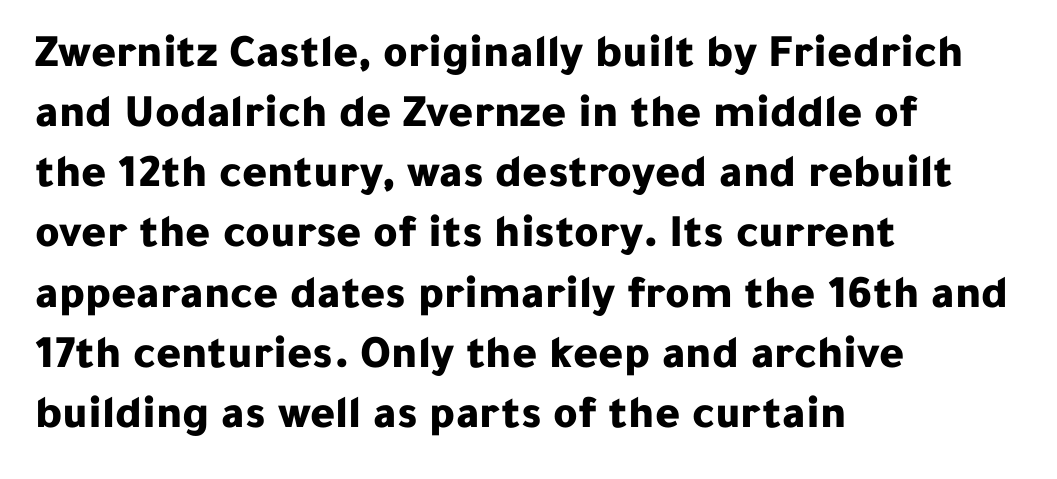
{"serif": "no", "italic": "no", "bold": "yes", "weight": "bold", "width": "normal", "stroke_contrast": "low", "x_height": "medium", "monospaced": "no", "underline": "no", "align": "left", "line_spacing": "normal", "line_spacing_ratio": 1.28, "letter_spacing": "normal", "letter_spacing_em": 0.0, "glyph_px": 47}
